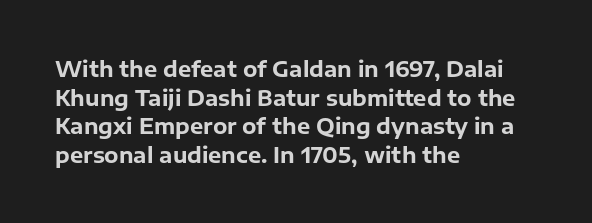
Q: Is the text bold? A: Yes.
Q: Is the text italic (slanted)? A: No, it is upright.
Q: Is the text underlined? A: No.
Q: How is the paragraph aligned? A: Left-aligned.
Q: Is the spacing between letters normal or unusually wide? A: Normal.
Q: Is the spacing between lines tight, normal or loose? A: Normal.
